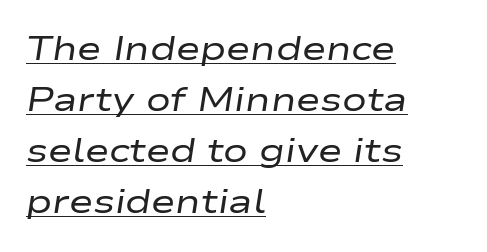
The font sits on the lighter half of the weight spectrum, regular included. Each word holds together tightly as a unit, with standard inter-letter gaps. Spacing verdict: proportional, widths tailored to each character. Compared with ordinary roman type, these characters are visibly tilted. In terms of leading, this rendering sits right in the middle. A typographer would call this underscored text.
